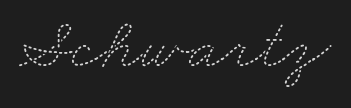
{"bold": "no", "weight": "thin", "width": "wide", "stroke_contrast": "medium", "x_height": "small", "monospaced": "no", "underline": "no", "letter_spacing": "normal", "letter_spacing_em": 0.0, "glyph_px": 73}
